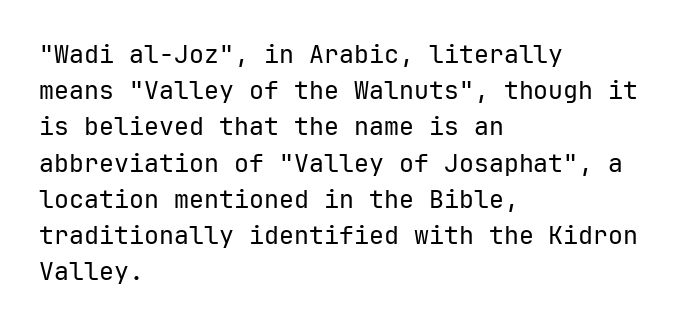
Q: Is the text bold? A: No.
Q: Is the text italic (slanted)? A: No, it is upright.
Q: Is the text underlined? A: No.
Q: How is the paragraph aligned? A: Left-aligned.
Q: Is the spacing between letters normal or unusually wide? A: Normal.
Q: Is the spacing between lines tight, normal or loose? A: Normal.
